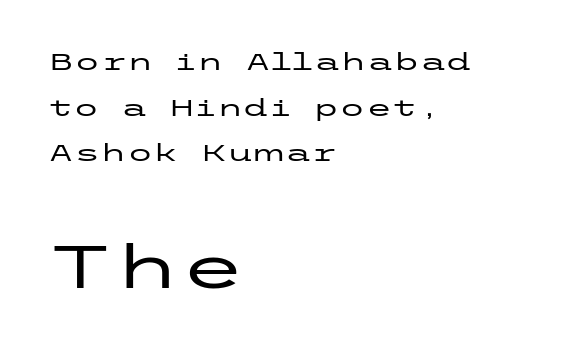
Q: Is the text italic (slanted)? A: No, it is upright.
Q: Is the typeface a serif or a sans-serif typeface? A: Sans-serif.
Q: Is the text underlined? A: No.
Q: How is the paragraph aligned? A: Left-aligned.
Q: Is the spacing between letters normal or unusually wide? A: Normal.
Q: Is the spacing between lines tight, normal or loose? A: Loose.
Q: Which block of text is set in a larger size, the first (top) or the second (bottom)? A: The second (bottom) one.
Q: Width (condensed, normal, or wide)? A: Wide.
Q: Stroke contrast? A: Low.
Q: x-height? A: Medium.
